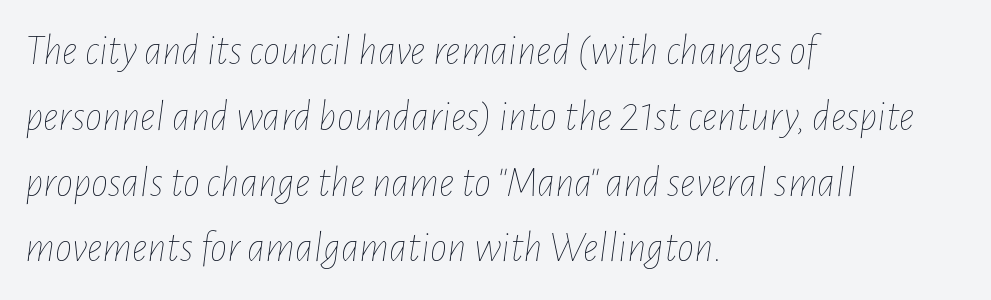
Q: Is the text bold? A: No.
Q: Is the text italic (slanted)? A: Yes, it leans right by about 7 degrees.
Q: Is the text underlined? A: No.
Q: How is the paragraph aligned? A: Left-aligned.
Q: Is the spacing between letters normal or unusually wide? A: Normal.
Q: Is the spacing between lines tight, normal or loose? A: Normal.
Q: Width (condensed, normal, or wide)? A: Condensed.
Q: Stroke contrast? A: Low.
Q: x-height? A: Medium.
Q: Monospaced? A: No.
